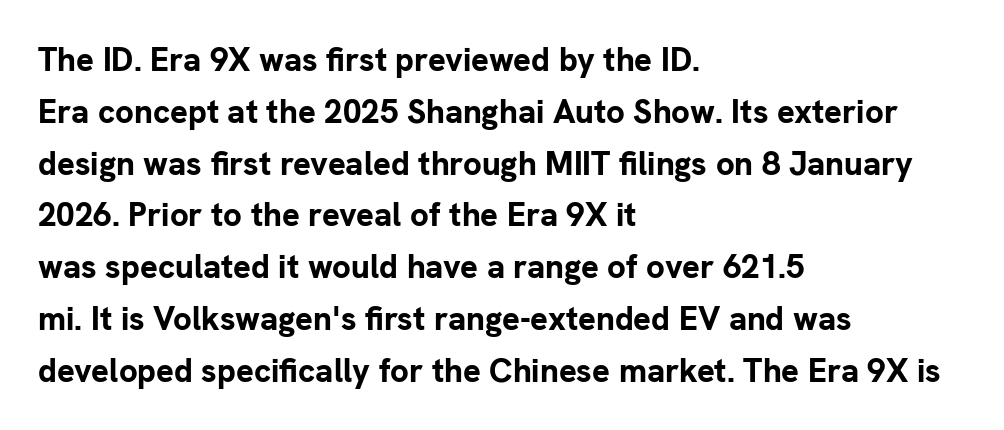
{"serif": "no", "italic": "no", "bold": "yes", "weight": "bold", "width": "normal", "stroke_contrast": "low", "x_height": "medium", "monospaced": "no", "underline": "no", "align": "left", "line_spacing": "normal", "line_spacing_ratio": 1.57, "letter_spacing": "normal", "letter_spacing_em": 0.0, "glyph_px": 33}
